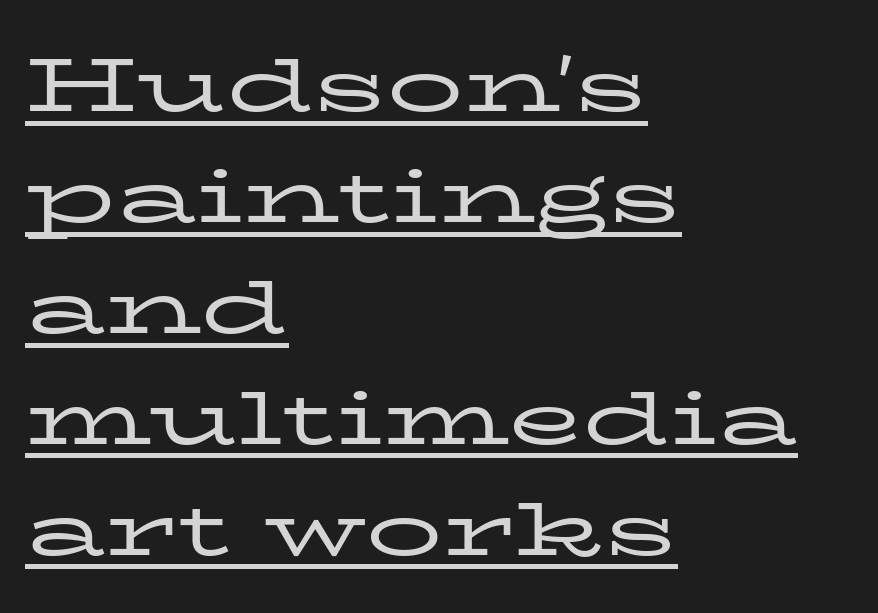
Q: Is the text bold? A: No.
Q: Is the text italic (slanted)? A: No, it is upright.
Q: Is the typeface a serif or a sans-serif typeface? A: Serif.
Q: Is the text underlined? A: Yes.
Q: How is the paragraph aligned? A: Left-aligned.
Q: Is the spacing between letters normal or unusually wide? A: Normal.
Q: Is the spacing between lines tight, normal or loose? A: Normal.
Q: Width (condensed, normal, or wide)? A: Wide.
Q: Stroke contrast? A: Low.
Q: x-height? A: Medium.
Q: Monospaced? A: No.
